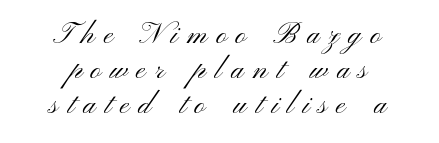
The image shows 29 px light, wide sans-serif type; set centered, line spacing 1.21x, unusually wide letter spacing (+0.32 em), not underlined; medium stroke contrast and a small x-height.
